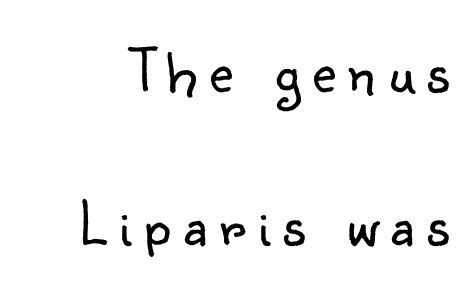
The image shows 65 px light sans-serif type, upright; set loose line spacing (2.36x), not underlined; low stroke contrast and a small x-height.
